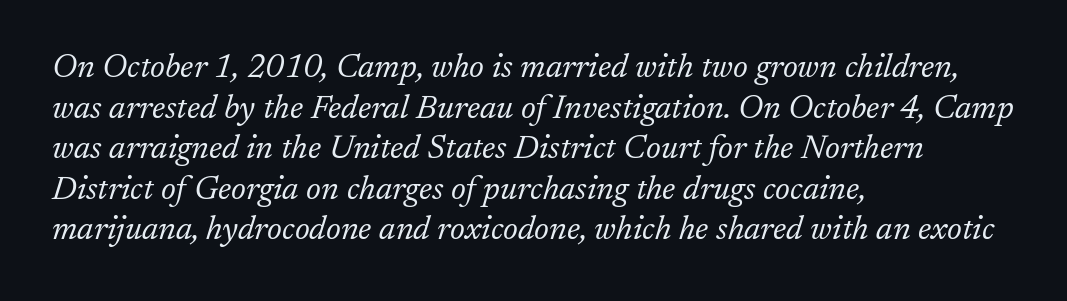
No extra ink here — the face is not bold. Compared with a centered layout, this one pins lines to the left instead. Between one letter and the next there's only the usual sliver of space. Quick note: italic. The strip under each line holds only bare page.
